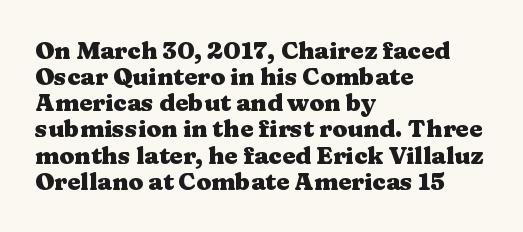
Q: Is the text bold? A: Yes.
Q: Is the text italic (slanted)? A: No, it is upright.
Q: Is the text underlined? A: No.
Q: How is the paragraph aligned? A: Left-aligned.
Q: Is the spacing between letters normal or unusually wide? A: Normal.
Q: Is the spacing between lines tight, normal or loose? A: Tight.
